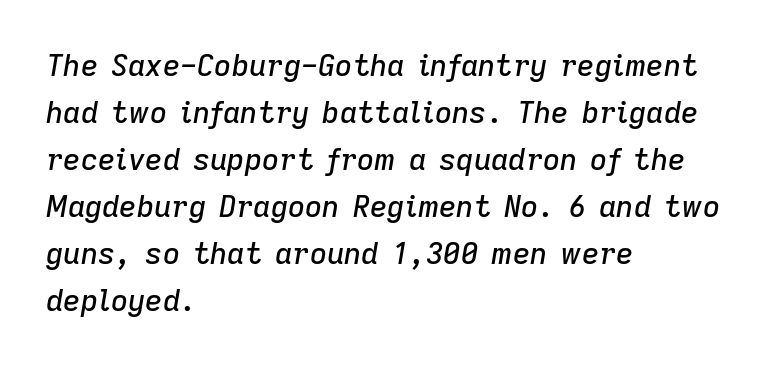
Q: Is the text italic (slanted)? A: Yes, it leans right by about 9 degrees.
Q: Is the text underlined? A: No.
Q: How is the paragraph aligned? A: Left-aligned.
Q: Is the spacing between letters normal or unusually wide? A: Normal.
Q: Is the spacing between lines tight, normal or loose? A: Normal.
Q: Width (condensed, normal, or wide)? A: Normal.
Q: Stroke contrast? A: Low.
Q: x-height? A: Medium.
Q: Monospaced? A: No.
